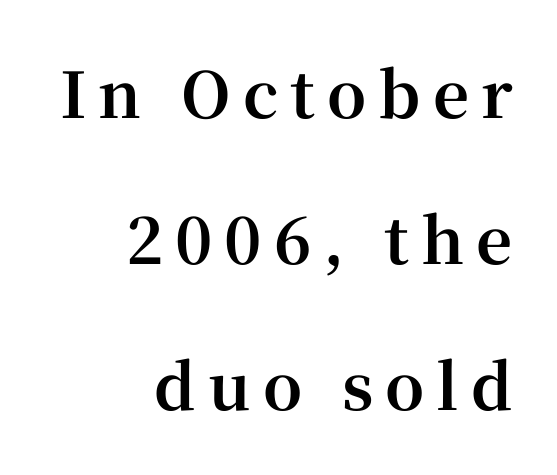
Q: Is the text bold? A: Yes.
Q: Is the text italic (slanted)? A: No, it is upright.
Q: Is the typeface a serif or a sans-serif typeface? A: Serif.
Q: Is the text underlined? A: No.
Q: How is the paragraph aligned? A: Right-aligned.
Q: Is the spacing between lines tight, normal or loose? A: Loose.
Q: Width (condensed, normal, or wide)? A: Normal.
Q: Stroke contrast? A: High.
Q: x-height? A: Medium.
Q: Monospaced? A: No.
